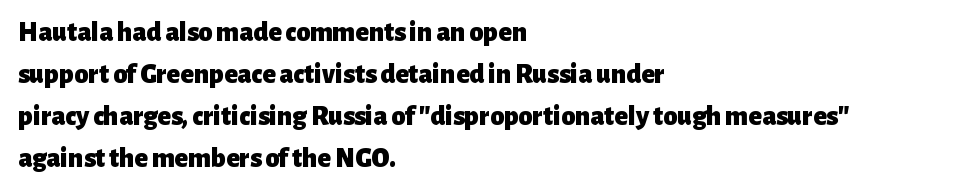
The image shows 28 px heavy sans-serif type, upright; set left-aligned, normal line spacing (1.5x), normal letter spacing, not underlined; low stroke contrast and a medium x-height.
